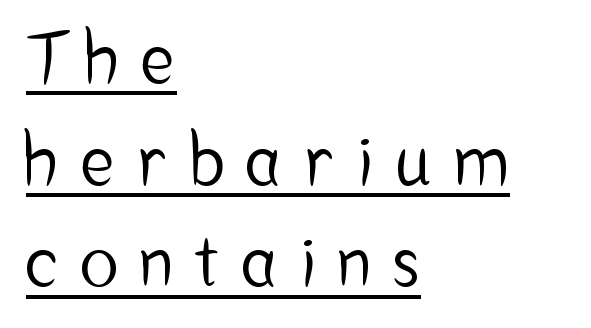
The image shows 71 px condensed sans-serif type, upright; set left-aligned, normal line spacing (1.43x), unusually wide letter spacing (+0.34 em), underlined; low stroke contrast and a medium x-height.
